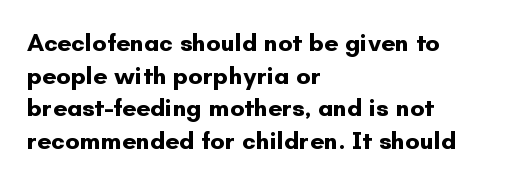
The image shows 25 px bold type, upright; set left-aligned, normal line spacing (1.31x), normal letter spacing, not underlined.
